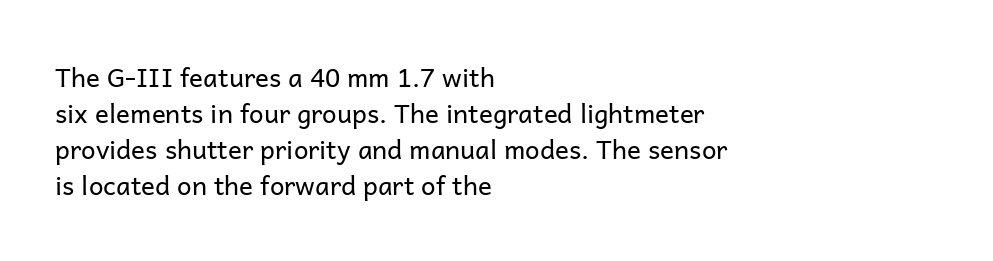
{"italic": "no", "bold": "no", "underline": "no", "align": "left", "line_spacing": "normal", "line_spacing_ratio": 1.38, "letter_spacing": "normal", "letter_spacing_em": 0.0, "glyph_px": 26}
